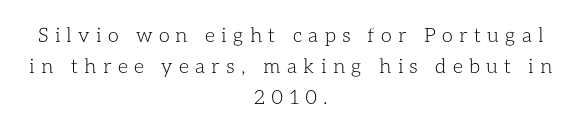
The image shows 20 px text type, upright; set centered, normal line spacing (1.54x), unusually wide letter spacing (+0.31 em), not underlined.
